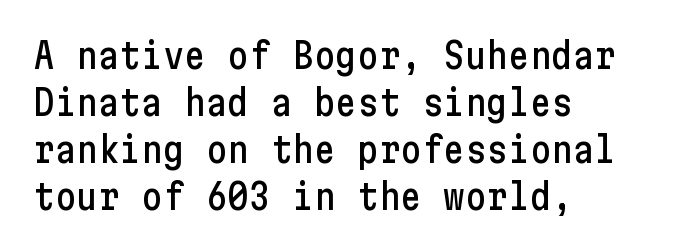
{"serif": "no", "italic": "no", "width": "condensed", "stroke_contrast": "low", "x_height": "medium", "underline": "no", "align": "left", "line_spacing": "normal", "line_spacing_ratio": 1.31, "letter_spacing": "normal", "letter_spacing_em": 0.0, "glyph_px": 36}
